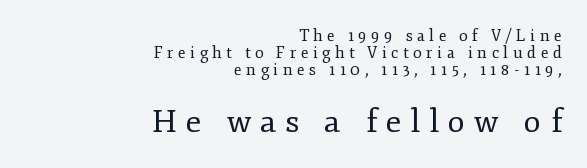
Q: Is the text bold? A: No.
Q: Is the text italic (slanted)? A: No, it is upright.
Q: Is the typeface a serif or a sans-serif typeface? A: Serif.
Q: Is the text underlined? A: No.
Q: How is the paragraph aligned? A: Right-aligned.
Q: Is the spacing between letters normal or unusually wide? A: Unusually wide.
Q: Is the spacing between lines tight, normal or loose? A: Tight.
Q: Which block of text is set in a larger size, the first (top) or the second (bottom)? A: The second (bottom) one.
Q: Width (condensed, normal, or wide)? A: Normal.
Q: Stroke contrast? A: Low.
Q: x-height? A: Small.
Q: Monospaced? A: No.
